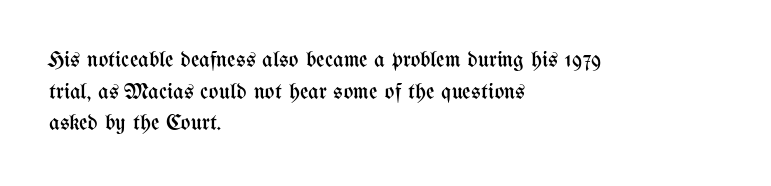
{"italic": "no", "bold": "no", "underline": "no", "align": "left", "line_spacing": "normal", "line_spacing_ratio": 1.37, "letter_spacing": "normal", "letter_spacing_em": 0.0, "glyph_px": 23}
